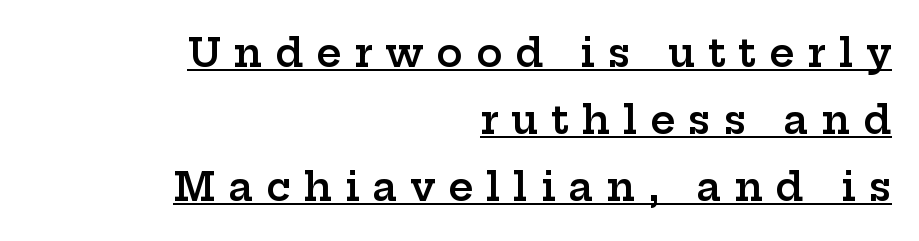
The image shows 39 px semibold, wide serif type, upright; set right-aligned, line spacing 1.72x, unusually wide letter spacing (+0.33 em), underlined; low stroke contrast and a medium x-height.
